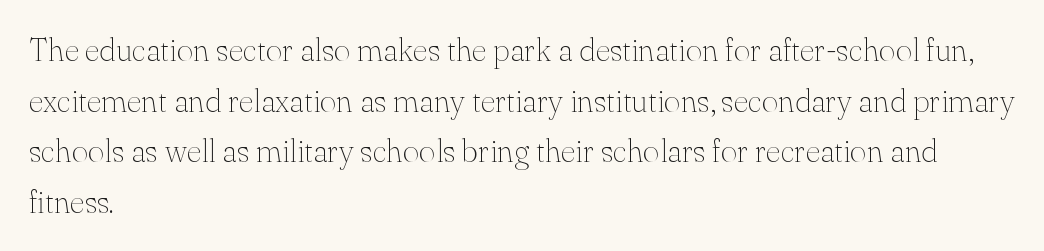
The image shows 32 px thin serif type, upright; set left-aligned, normal line spacing (1.58x), normal letter spacing, not underlined; medium stroke contrast and a small x-height.
